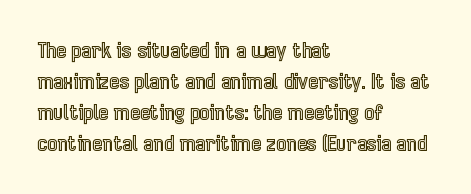
There is no visible air inserted between adjacent glyphs. Alignment: flush left. The words here are not underlined. The axis of the letterforms is exactly vertical. The designer left line spacing at the default.
